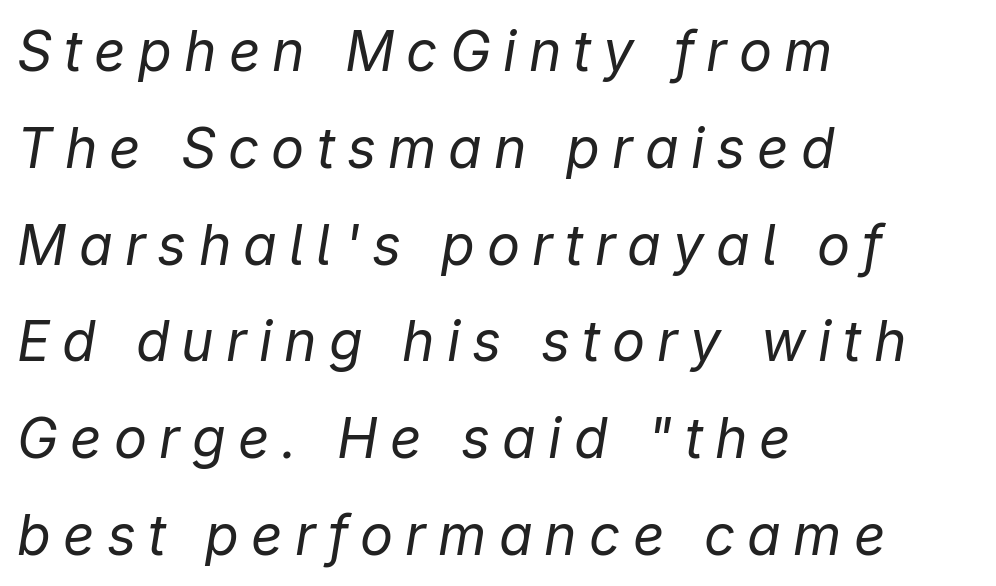
The image shows 55 px regular-weight type, italic (leaning right); set left-aligned, line spacing 1.76x, unusually wide letter spacing (+0.22 em), not underlined; low stroke contrast and a medium x-height.
